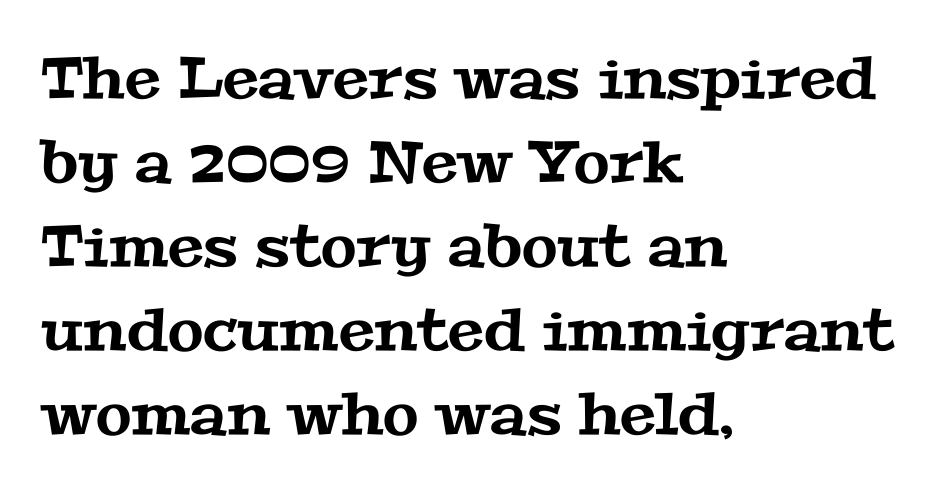
{"serif": "yes", "width": "wide", "stroke_contrast": "medium", "x_height": "medium", "monospaced": "no", "underline": "no", "align": "left", "line_spacing": "normal", "line_spacing_ratio": 1.45, "letter_spacing": "normal", "letter_spacing_em": 0.0, "glyph_px": 58}
